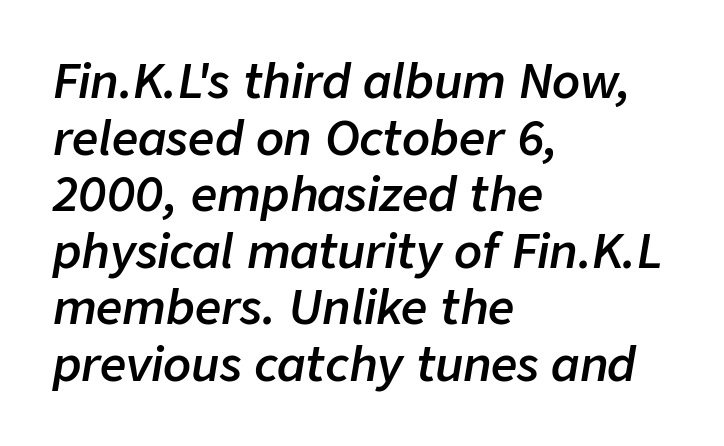
{"italic": "yes", "lean": "right", "slant_degrees": 9, "bold": "semi", "weight": "semibold", "width": "normal", "stroke_contrast": "low", "x_height": "medium", "monospaced": "no", "underline": "no", "align": "left", "line_spacing_ratio": 1.23, "letter_spacing": "normal", "letter_spacing_em": 0.0, "glyph_px": 46}
